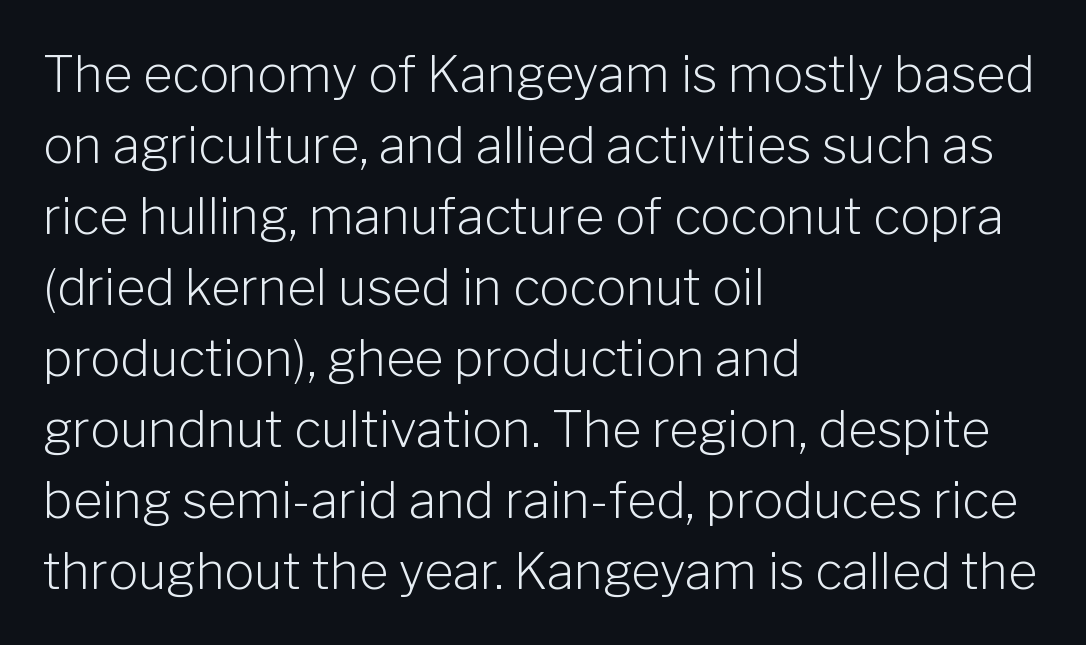
The image shows 50 px light sans-serif type, upright; set left-aligned, normal line spacing (1.42x), normal letter spacing, not underlined; low stroke contrast and a medium x-height.
